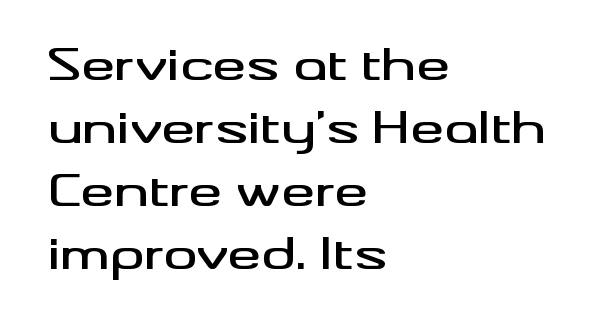
{"serif": "no", "italic": "no", "width": "wide", "stroke_contrast": "medium", "x_height": "small", "monospaced": "no", "underline": "no", "align": "left", "line_spacing": "normal", "line_spacing_ratio": 1.5, "letter_spacing": "normal", "letter_spacing_em": 0.0, "glyph_px": 42}
